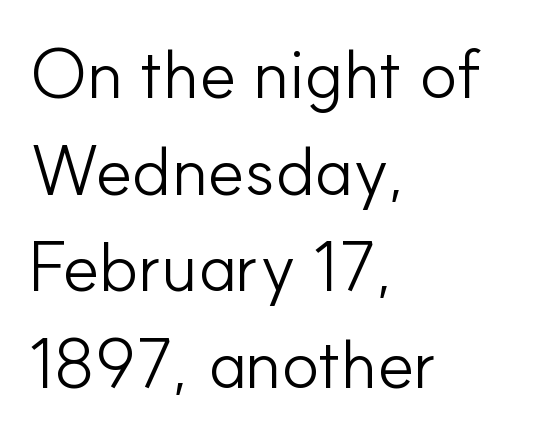
The font's upright variant was chosen for this text. What's the leading like? Ordinary, nothing unusual. The rendering uses natural spacing where letterforms have individual widths. Line beginnings align vertically; line endings do not.
